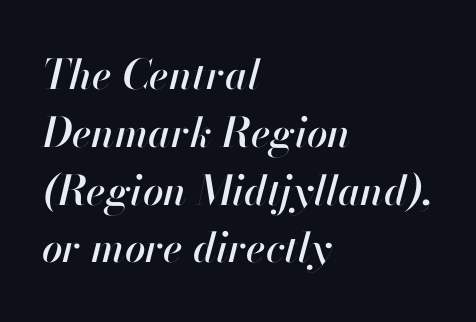
What stands out about the letter spacing? Nothing — it is the standard amount. This sample has the flowing, uneven cadence of proportional lettering. These lines are set flush left with a ragged right edge. Descenders hang freely into open space. Evenly set lines give the paragraph a standard silhouette. There's an unmistakable incline to the writing here.
